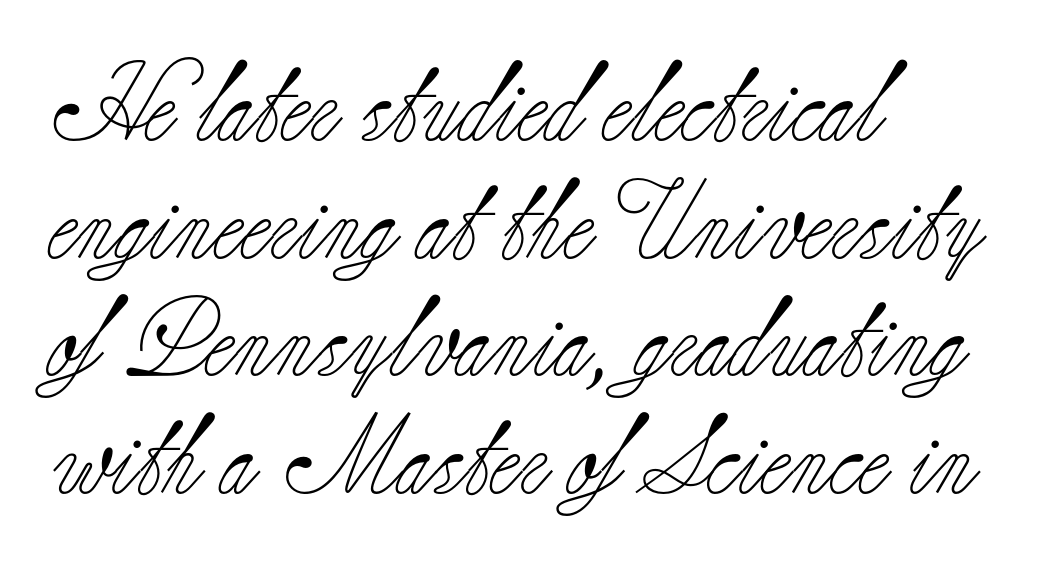
{"serif": "yes", "bold": "no", "weight": "light", "width": "normal", "stroke_contrast": "low", "x_height": "small", "monospaced": "no", "underline": "no", "align": "left", "line_spacing": "normal", "line_spacing_ratio": 1.49, "letter_spacing": "normal", "letter_spacing_em": 0.0, "glyph_px": 79}
